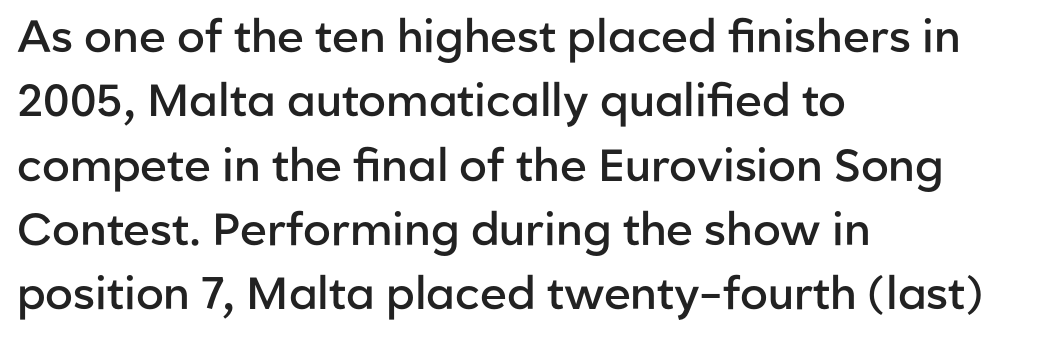
{"serif": "no", "italic": "no", "bold": "semi", "weight": "semibold", "width": "normal", "stroke_contrast": "low", "x_height": "medium", "monospaced": "no", "underline": "no", "align": "left", "line_spacing": "normal", "line_spacing_ratio": 1.43, "letter_spacing": "normal", "letter_spacing_em": 0.0, "glyph_px": 45}
